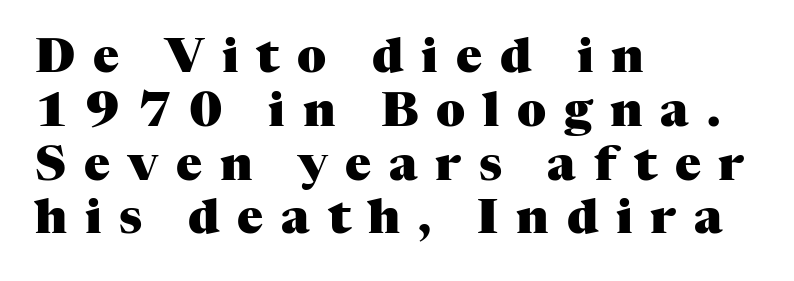
Q: Is the text bold? A: Yes.
Q: Is the text italic (slanted)? A: No, it is upright.
Q: Is the typeface a serif or a sans-serif typeface? A: Serif.
Q: Is the text underlined? A: No.
Q: How is the paragraph aligned? A: Left-aligned.
Q: Is the spacing between letters normal or unusually wide? A: Unusually wide.
Q: Is the spacing between lines tight, normal or loose? A: Tight.
Q: Width (condensed, normal, or wide)? A: Normal.
Q: Stroke contrast? A: Medium.
Q: x-height? A: Medium.
Q: Monospaced? A: No.
